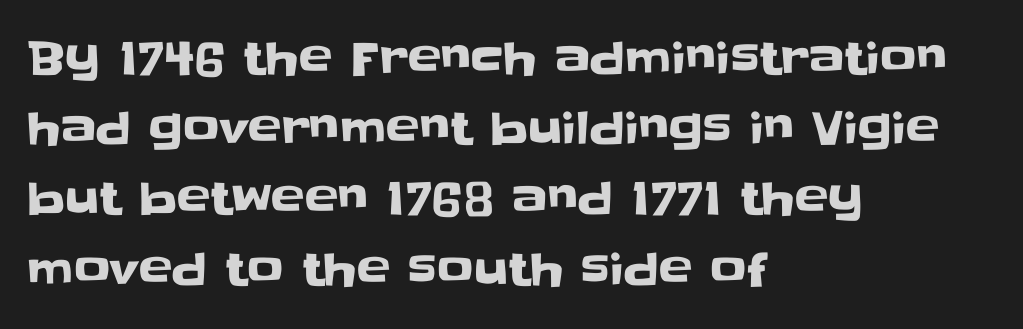
The image shows 45 px sans-serif type, upright; set left-aligned, normal line spacing (1.56x), normal letter spacing, not underlined; low stroke contrast and a large x-height.
